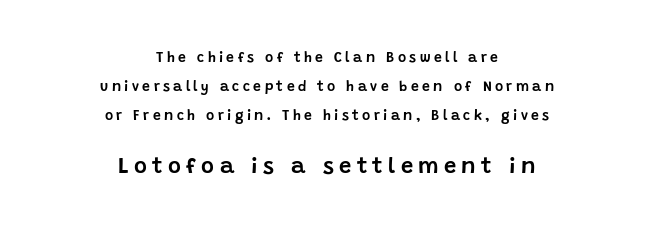
Q: Is the text italic (slanted)? A: No, it is upright.
Q: Is the text underlined? A: No.
Q: How is the paragraph aligned? A: Centered.
Q: Is the spacing between letters normal or unusually wide? A: Unusually wide.
Q: Is the spacing between lines tight, normal or loose? A: Loose.
Q: Which block of text is set in a larger size, the first (top) or the second (bottom)? A: The second (bottom) one.
